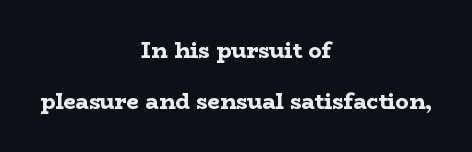
{"italic": "no", "bold": "yes", "underline": "no", "align": "center", "line_spacing": "loose", "line_spacing_ratio": 2.3, "letter_spacing": "normal", "letter_spacing_em": 0.0, "glyph_px": 22}
